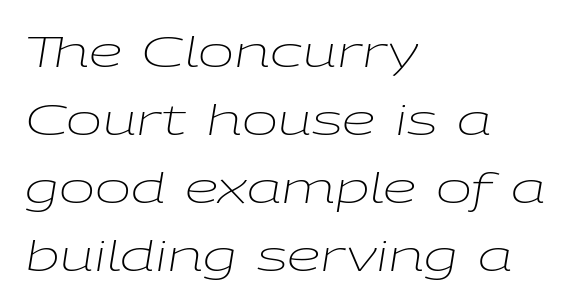
The strokes carry an ordinary text weight at most. The foot of each line stays bare and open. Horizontal alignment here is leftward, the default for most running prose. Nobody touched the tracking dial on this one. Slant detected: the letters are inclined.
